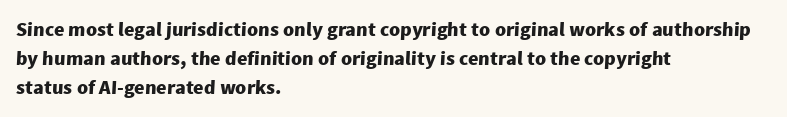
{"bold": "yes", "underline": "no", "align": "left", "line_spacing": "normal", "line_spacing_ratio": 1.46, "letter_spacing": "normal", "letter_spacing_em": 0.0, "glyph_px": 20}
